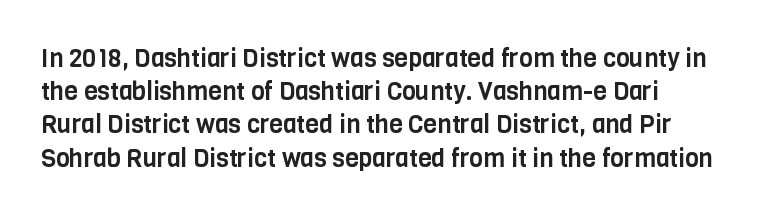
{"italic": "no", "underline": "no", "line_spacing": "normal", "line_spacing_ratio": 1.33, "letter_spacing": "normal", "letter_spacing_em": 0.0, "glyph_px": 25}
